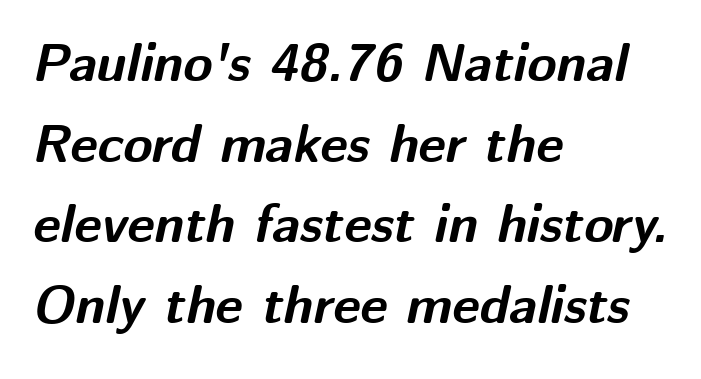
The image shows 53 px bold type, italic (leaning right); set left-aligned, normal line spacing (1.52x), normal letter spacing, not underlined; medium stroke contrast and a medium x-height.
